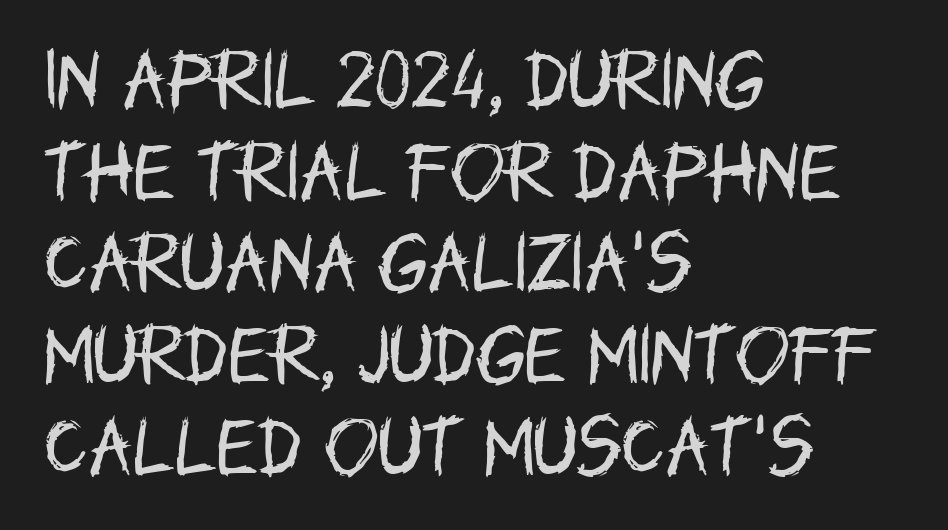
Q: Is the text bold? A: No.
Q: Is the text italic (slanted)? A: No, it is upright.
Q: Is the typeface a serif or a sans-serif typeface? A: Sans-serif.
Q: Is the text underlined? A: No.
Q: How is the paragraph aligned? A: Left-aligned.
Q: Is the spacing between letters normal or unusually wide? A: Normal.
Q: Is the spacing between lines tight, normal or loose? A: Normal.
Q: Width (condensed, normal, or wide)? A: Condensed.
Q: Stroke contrast? A: Low.
Q: x-height? A: Large.
Q: Monospaced? A: No.
